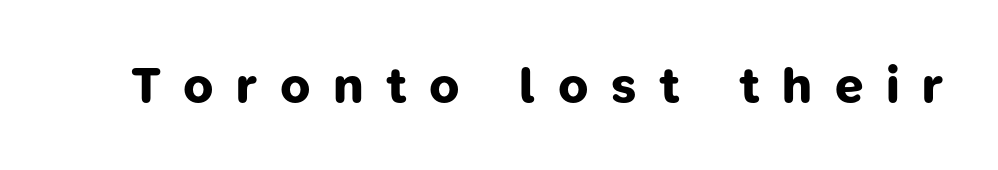
The image shows 51 px bold sans-serif type; set unusually wide letter spacing (+0.44 em), not underlined; low stroke contrast and a medium x-height.
